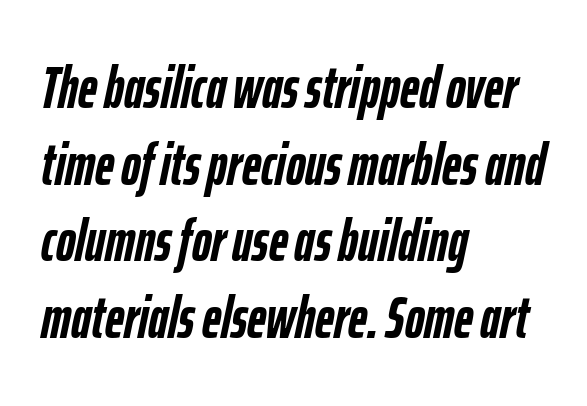
{"italic": "yes", "lean": "right", "slant_degrees": 12, "bold": "yes", "weight": "semibold", "width": "condensed", "stroke_contrast": "low", "x_height": "medium", "monospaced": "no", "underline": "no", "align": "left", "line_spacing": "normal", "line_spacing_ratio": 1.3, "letter_spacing": "normal", "letter_spacing_em": 0.0, "glyph_px": 59}
